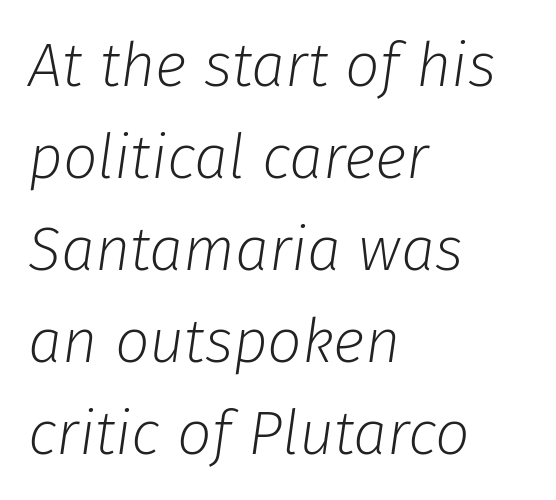
The image shows 61 px light type, italic (leaning right); set left-aligned, normal line spacing (1.51x), normal letter spacing, not underlined; low stroke contrast and a medium x-height.
